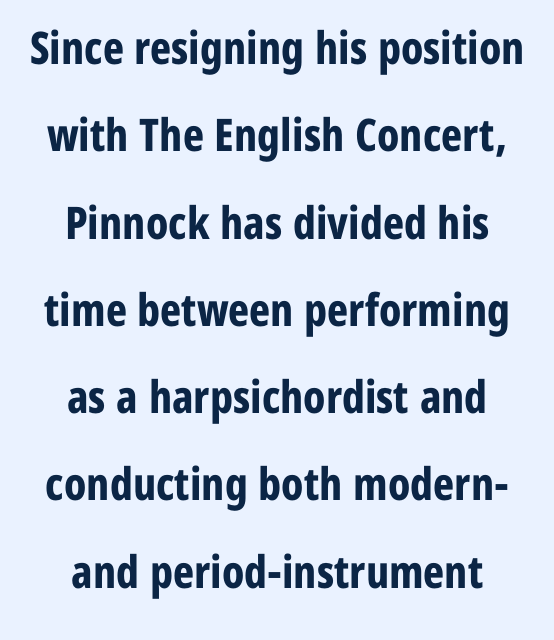
{"serif": "no", "italic": "no", "bold": "yes", "weight": "bold", "width": "condensed", "stroke_contrast": "low", "x_height": "medium", "monospaced": "no", "underline": "no", "align": "center", "line_spacing": "loose", "line_spacing_ratio": 1.94, "letter_spacing": "normal", "letter_spacing_em": 0.0, "glyph_px": 45}
